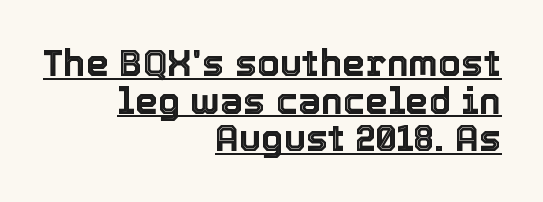
{"italic": "no", "width": "normal", "x_height": "medium", "monospaced": "no", "underline": "yes", "align": "right", "line_spacing": "tight", "line_spacing_ratio": 1.02, "letter_spacing": "normal", "letter_spacing_em": 0.0, "glyph_px": 37}
